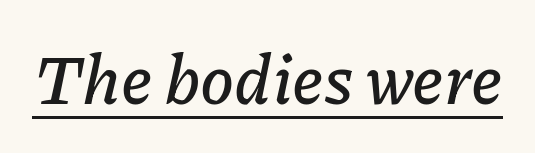
The image shows 69 px text type, italic (leaning right); set normal letter spacing, underlined; low stroke contrast and a medium x-height.
